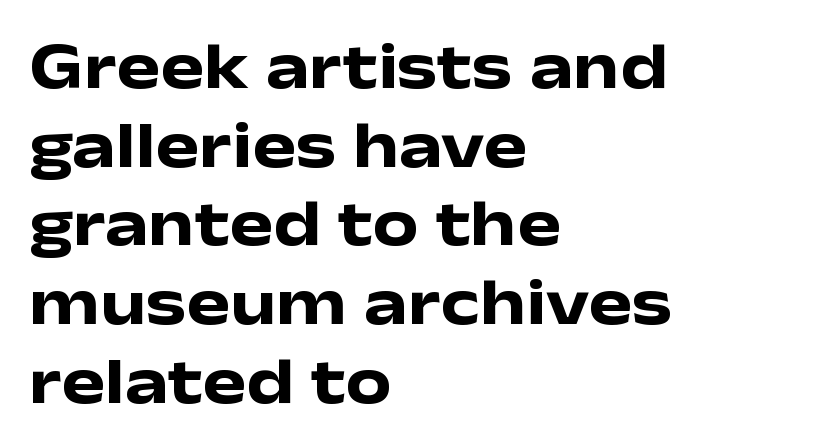
The image shows 65 px heavy, wide sans-serif type, upright; set left-aligned, line spacing 1.21x, normal letter spacing, not underlined; low stroke contrast and a medium x-height.
